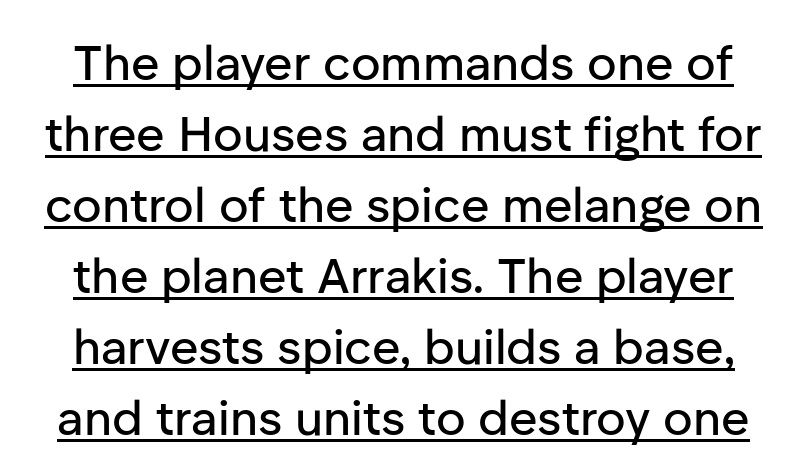
In terms of letterform style, serifs are entirely absent. The sample's only ornament is a line tracing under the words. Compared with typical paragraphs, the rows here are spaced about the same. Nobody touched the tracking dial on this one. A typesetter would call this proportional, since set widths differ per character.
